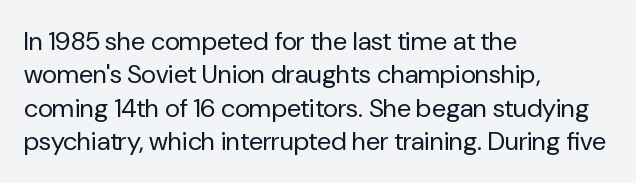
Compared with typical paragraphs, the rows here are spaced about the same. The letters stand straight up with perfectly vertical stems. Short and long lines alike share a common starting point at left. Is the stroke heavy? The answer is a plain regular-or-lighter. In terms of letterspacing, this is plain default setting. Just letters on the line, the space beneath them empty.
